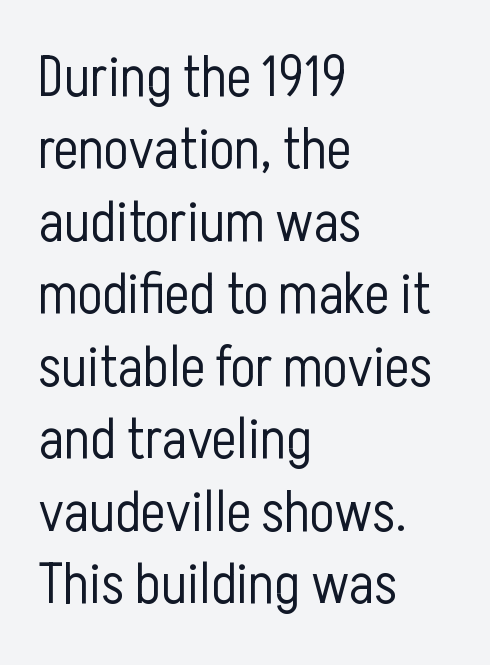
Q: Is the text bold? A: No.
Q: Is the text italic (slanted)? A: No, it is upright.
Q: Is the typeface a serif or a sans-serif typeface? A: Sans-serif.
Q: Is the text underlined? A: No.
Q: How is the paragraph aligned? A: Left-aligned.
Q: Is the spacing between letters normal or unusually wide? A: Normal.
Q: Is the spacing between lines tight, normal or loose? A: Normal.
Q: Width (condensed, normal, or wide)? A: Condensed.
Q: Stroke contrast? A: Low.
Q: x-height? A: Medium.
Q: Monospaced? A: No.
